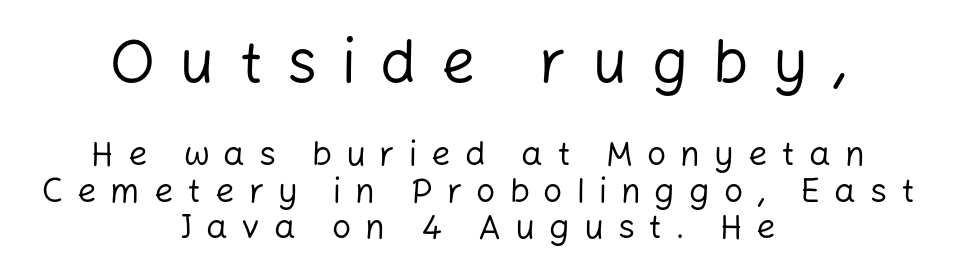
The image shows 60 px regular-weight sans-serif type, upright; set centered, tight line spacing (1.07x), unusually wide letter spacing (+0.41 em), not underlined; the first (top) block is 1.76x larger; low stroke contrast and a medium x-height.
